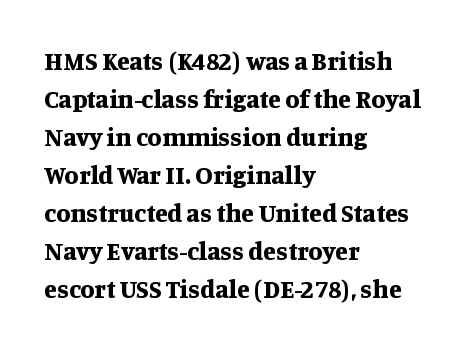
Horizontal alignment here is leftward, the default for most running prose. Nothing unusual about the tracking: characters are spaced as the font intends. Students, observe: this is what conventionally led text looks like. Does the lettering tilt? It doesn't — this is upright.
